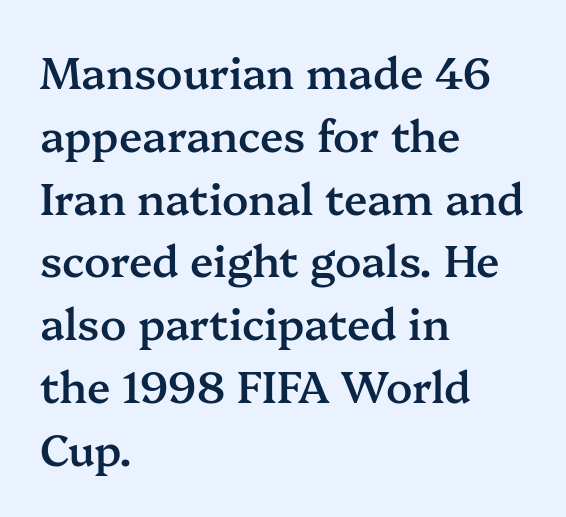
The image shows 43 px semibold serif type, upright; set left-aligned, normal line spacing (1.46x), normal letter spacing, not underlined; medium stroke contrast and a medium x-height.
